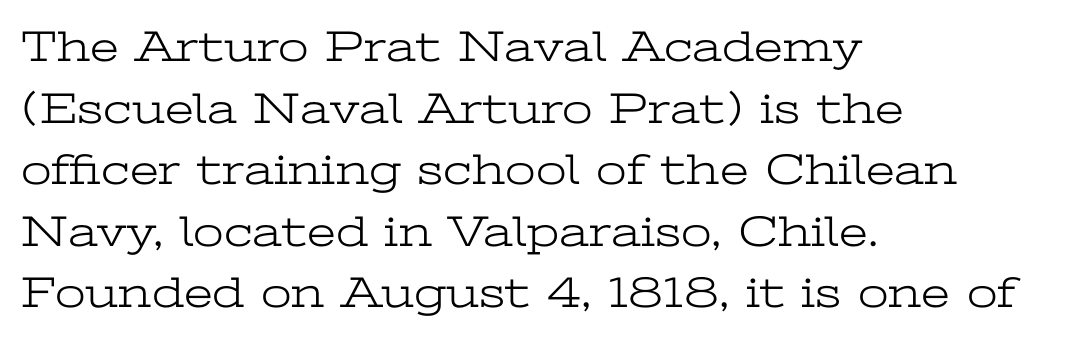
Q: Is the text bold? A: No.
Q: Is the text italic (slanted)? A: No, it is upright.
Q: Is the typeface a serif or a sans-serif typeface? A: Serif.
Q: Is the text underlined? A: No.
Q: How is the paragraph aligned? A: Left-aligned.
Q: Is the spacing between letters normal or unusually wide? A: Normal.
Q: Is the spacing between lines tight, normal or loose? A: Normal.
Q: Width (condensed, normal, or wide)? A: Wide.
Q: Stroke contrast? A: Low.
Q: x-height? A: Medium.
Q: Monospaced? A: No.
